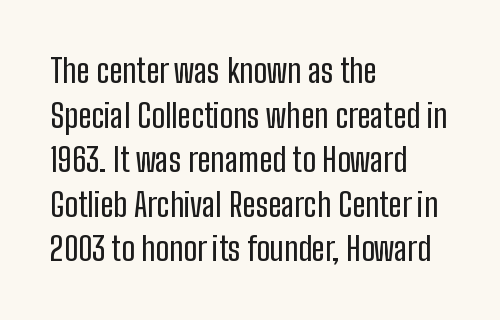
Q: Is the text italic (slanted)? A: No, it is upright.
Q: Is the typeface a serif or a sans-serif typeface? A: Sans-serif.
Q: Is the text underlined? A: No.
Q: How is the paragraph aligned? A: Left-aligned.
Q: Is the spacing between letters normal or unusually wide? A: Normal.
Q: Is the spacing between lines tight, normal or loose? A: Normal.
Q: Width (condensed, normal, or wide)? A: Condensed.
Q: Stroke contrast? A: Low.
Q: x-height? A: Medium.
Q: Monospaced? A: No.
